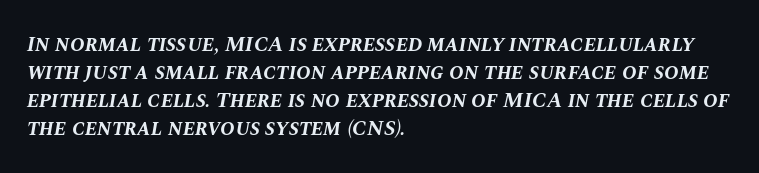
Observe the lean: these are italic letterforms. The zone under the glyphs is completely vacant. Evenly set lines give the paragraph a standard silhouette. Where is the straight margin? On the left.
